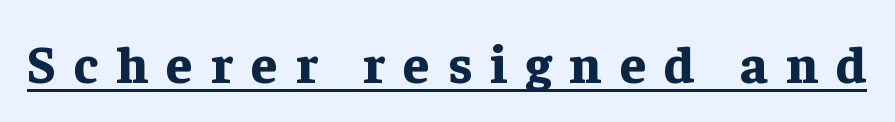
{"serif": "yes", "italic": "no", "bold": "yes", "weight": "bold", "width": "normal", "stroke_contrast": "low", "x_height": "medium", "monospaced": "no", "underline": "yes", "letter_spacing": "wide", "letter_spacing_em": 0.34, "glyph_px": 53}
